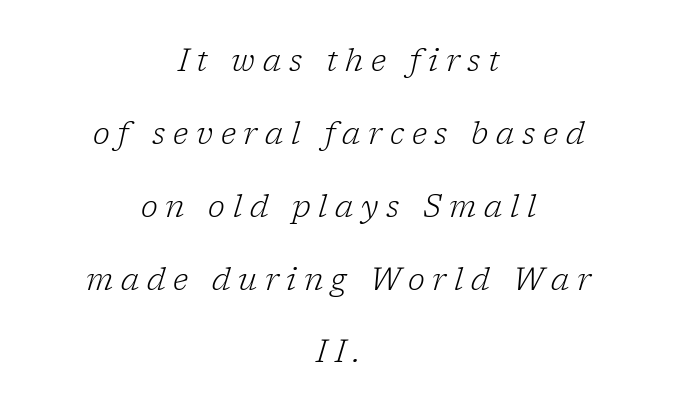
Words appear elongated and porous because spacing is wide. Letters rest on an invisible, unmarked baseline. This is serif lettering, the kind often seen in printed books. The weight tops out at a normal text grade. The glyphs look as if they've been sheared to an angle.
